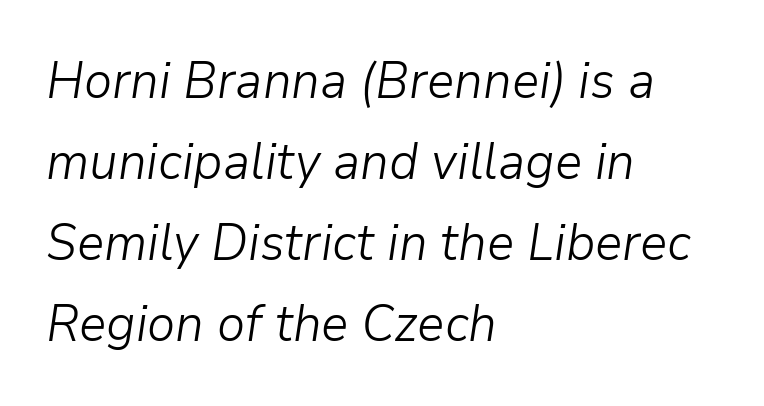
The image shows 51 px light type, italic (leaning right); set left-aligned, normal line spacing (1.59x), normal letter spacing, not underlined; low stroke contrast and a medium x-height.
